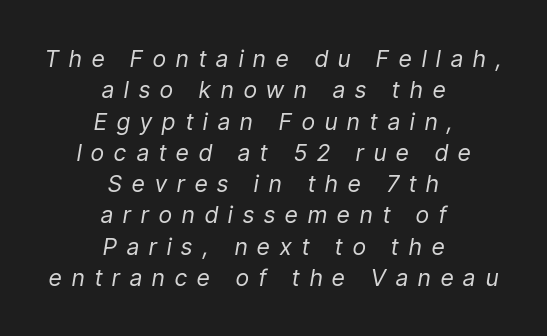
{"italic": "yes", "lean": "right", "slant_degrees": 9, "bold": "no", "underline": "no", "align": "center", "line_spacing": "normal", "line_spacing_ratio": 1.36, "letter_spacing": "wide", "letter_spacing_em": 0.45, "glyph_px": 23}
